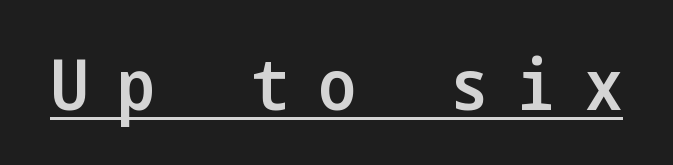
The image shows 71 px semibold, condensed sans-serif type, upright; set unusually wide letter spacing (+0.41 em), underlined; low stroke contrast and a medium x-height.
